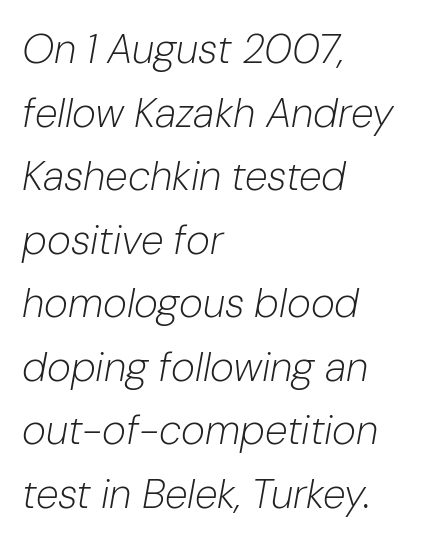
The image shows 41 px light type, italic (leaning right); set left-aligned, normal line spacing (1.55x), normal letter spacing, not underlined; low stroke contrast and a medium x-height.
